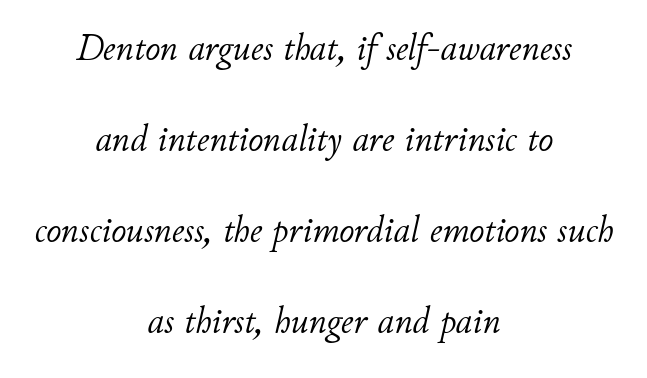
{"italic": "yes", "lean": "right", "slant_degrees": 11, "bold": "no", "weight": "light", "width": "normal", "stroke_contrast": "low", "x_height": "small", "monospaced": "no", "underline": "no", "align": "center", "line_spacing": "loose", "line_spacing_ratio": 2.46, "letter_spacing": "normal", "letter_spacing_em": 0.0, "glyph_px": 37}
